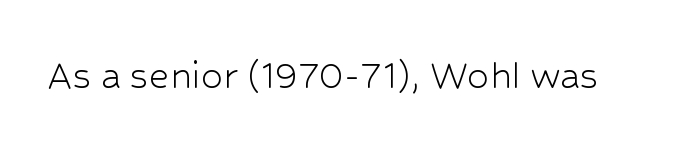
The image shows 44 px light sans-serif type, upright; set normal letter spacing, not underlined; low stroke contrast and a medium x-height.
